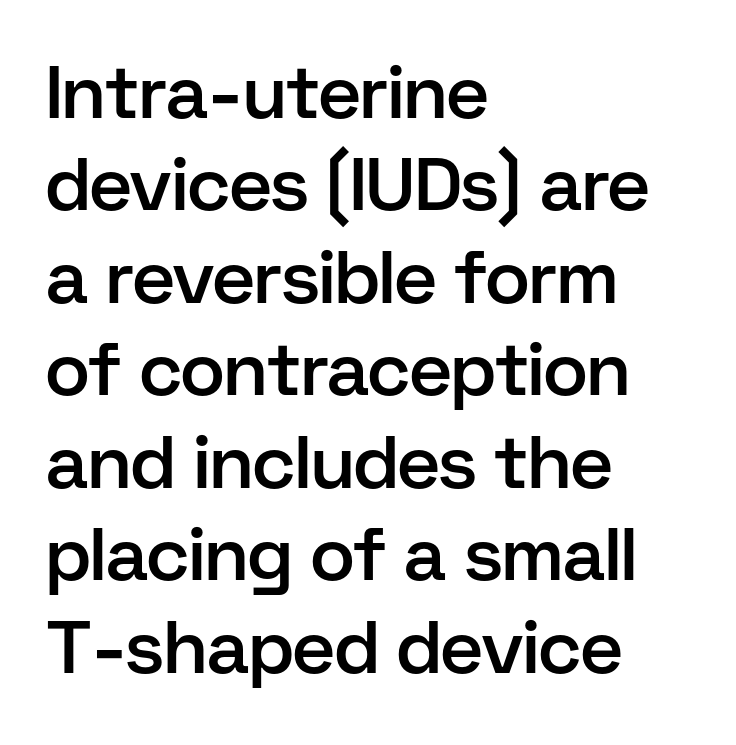
The rendering keeps characters at their native spacing. Regarding serifs, this sample does without them. Proportional: the letters do not fall into vertical columns. The rag falls on the right side of this text block. Just letters on the line, the space beneath them empty.
